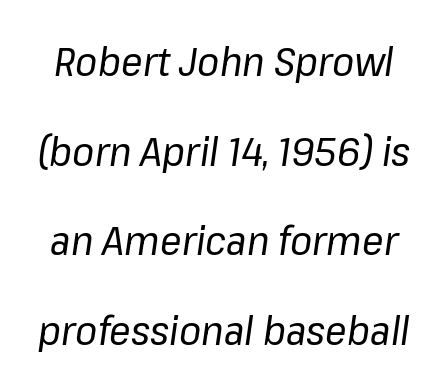
{"italic": "yes", "lean": "right", "slant_degrees": 8, "bold": "no", "weight": "regular", "width": "normal", "stroke_contrast": "low", "x_height": "medium", "monospaced": "no", "underline": "no", "line_spacing": "loose", "line_spacing_ratio": 2.24, "letter_spacing": "normal", "letter_spacing_em": 0.0, "glyph_px": 40}
